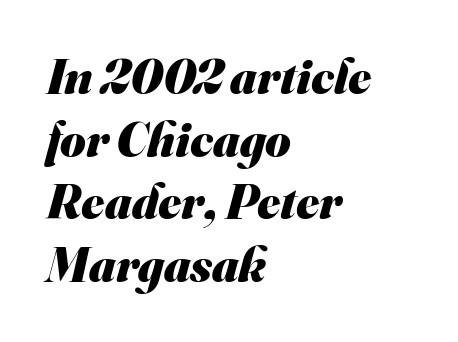
{"serif": "no", "bold": "yes", "weight": "heavy", "width": "normal", "stroke_contrast": "medium", "x_height": "small", "monospaced": "no", "underline": "no", "align": "left", "line_spacing": "normal", "line_spacing_ratio": 1.28, "letter_spacing": "normal", "letter_spacing_em": 0.0, "glyph_px": 49}
